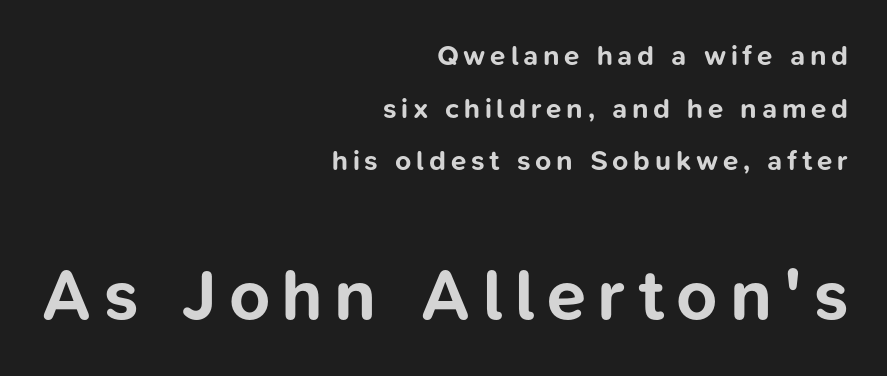
{"serif": "no", "italic": "no", "bold": "yes", "weight": "bold", "width": "normal", "stroke_contrast": "low", "x_height": "medium", "monospaced": "no", "underline": "no", "align": "right", "line_spacing_ratio": 1.88, "larger_block": "second", "size_ratio": 2.54, "glyph_px": 71}
